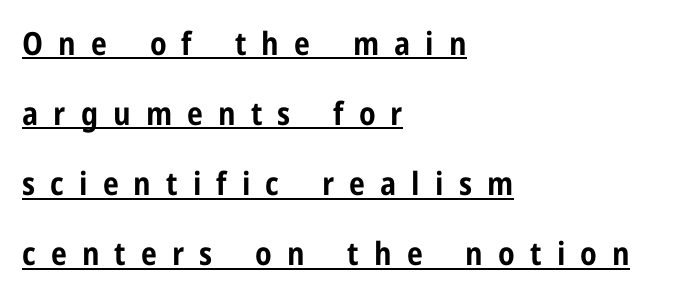
The image shows 32 px bold, condensed sans-serif type, upright; set left-aligned, loose line spacing (2.19x), unusually wide letter spacing (+0.47 em), underlined; low stroke contrast and a medium x-height.
